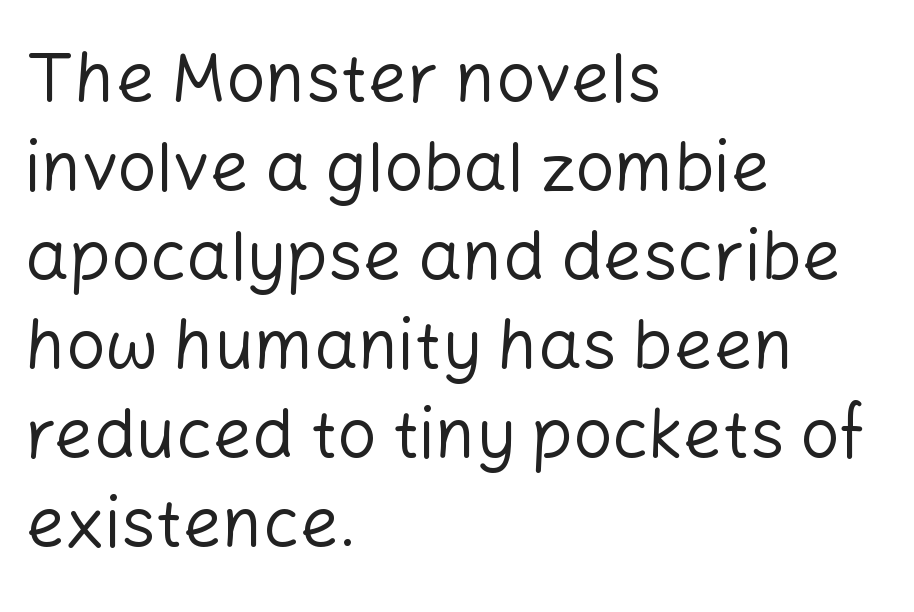
The image shows 69 px regular-weight sans-serif type, upright; set left-aligned, normal line spacing (1.29x), normal letter spacing, not underlined; low stroke contrast and a medium x-height.
